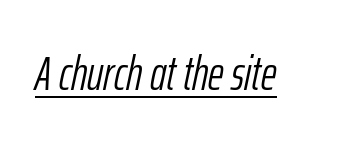
Q: Is the text bold? A: No.
Q: Is the text italic (slanted)? A: Yes, it leans right by about 12 degrees.
Q: Is the text underlined? A: Yes.
Q: Is the spacing between letters normal or unusually wide? A: Normal.
Q: Width (condensed, normal, or wide)? A: Condensed.
Q: Stroke contrast? A: Low.
Q: x-height? A: Medium.
Q: Monospaced? A: No.
